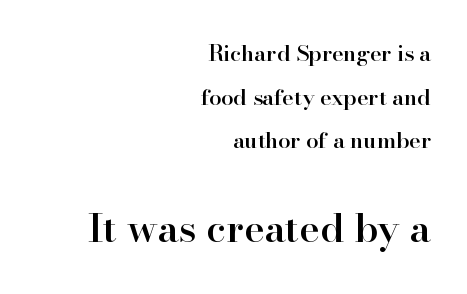
The image shows 39 px semibold serif type, upright; set right-aligned, loose line spacing (1.98x), normal letter spacing, not underlined; the second (bottom) block is 1.77x larger; high stroke contrast and a small x-height.
